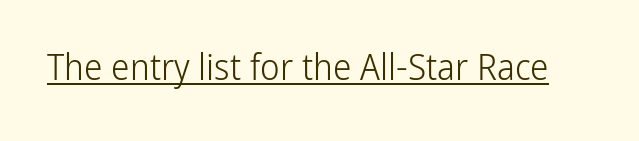
Q: Is the text bold? A: No.
Q: Is the text italic (slanted)? A: No, it is upright.
Q: Is the typeface a serif or a sans-serif typeface? A: Sans-serif.
Q: Is the text underlined? A: Yes.
Q: Is the spacing between letters normal or unusually wide? A: Normal.
Q: Width (condensed, normal, or wide)? A: Condensed.
Q: Stroke contrast? A: Low.
Q: x-height? A: Medium.
Q: Monospaced? A: No.
